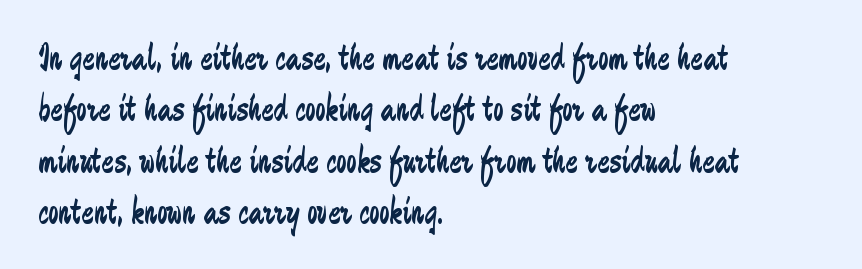
The image shows 37 px regular-weight, condensed sans-serif type; set left-aligned, normal line spacing (1.39x), normal letter spacing, not underlined; low stroke contrast and a medium x-height.
